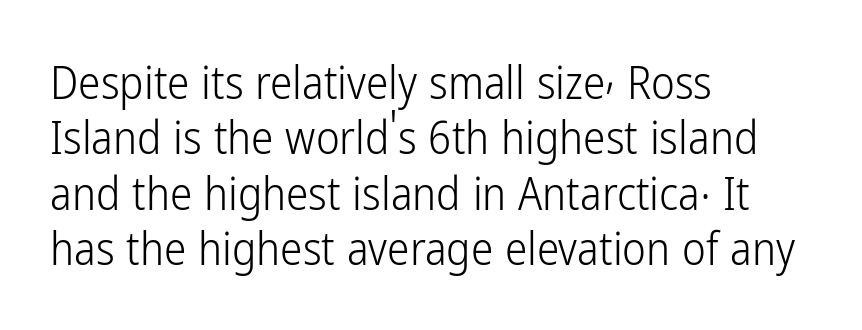
The weight would be labelled regular, book, light, or lighter still. Nobody touched the tracking dial on this one. Note the varied advance widths — an 'i' is clearly narrower than an 'm'. The type family on display is of the sans-serif kind. The foot of each line stays bare and open. This sample uses an upright cut, with every glyph sitting square on the baseline.
